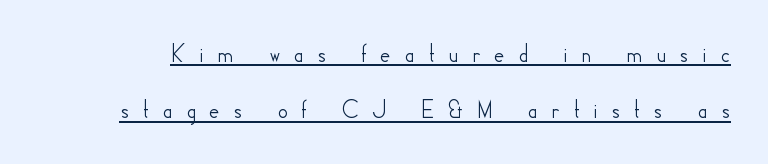
The image shows 26 px text type, upright; set loose line spacing (2.16x), unusually wide letter spacing (+0.5 em), underlined.
